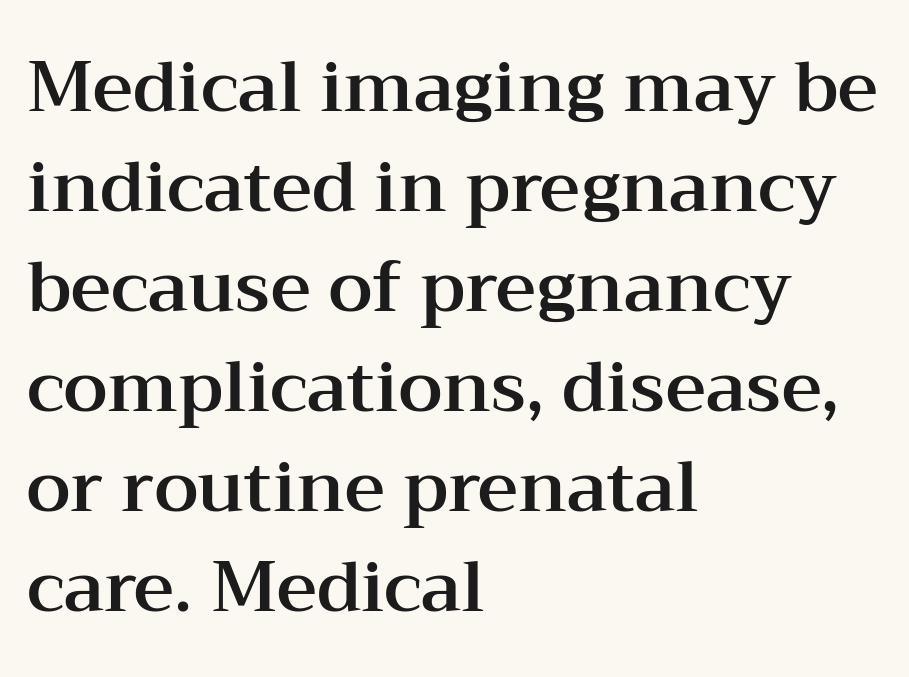
{"serif": "yes", "italic": "no", "width": "wide", "stroke_contrast": "medium", "x_height": "medium", "monospaced": "no", "underline": "no", "align": "left", "line_spacing": "normal", "line_spacing_ratio": 1.43, "letter_spacing": "normal", "letter_spacing_em": 0.0, "glyph_px": 70}
